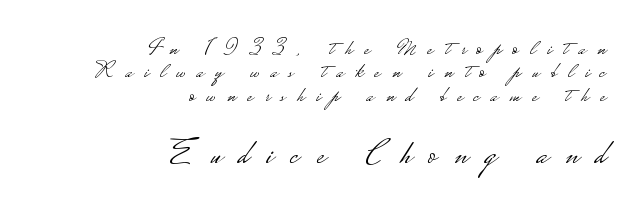
{"serif": "no", "bold": "no", "weight": "light", "width": "wide", "stroke_contrast": "low", "monospaced": "no", "underline": "no", "align": "right", "line_spacing": "tight", "line_spacing_ratio": 1.02, "letter_spacing": "wide", "letter_spacing_em": 0.5, "larger_block": "second", "size_ratio": 1.52, "glyph_px": 35}
